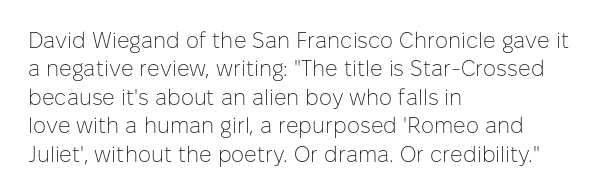
Q: Is the text bold? A: No.
Q: Is the text italic (slanted)? A: No, it is upright.
Q: Is the text underlined? A: No.
Q: How is the paragraph aligned? A: Left-aligned.
Q: Is the spacing between letters normal or unusually wide? A: Normal.
Q: Is the spacing between lines tight, normal or loose? A: Normal.
